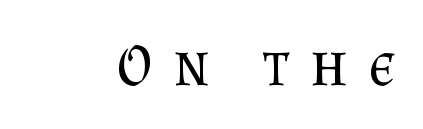
The image shows 60 px regular-weight serif type, upright; set unusually wide letter spacing (+0.35 em), not underlined; medium stroke contrast and a small x-height.
